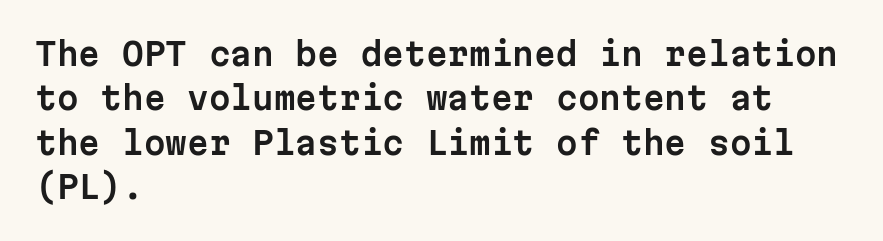
The image shows 31 px sans-serif type, upright, monospaced; set left-aligned, normal line spacing (1.43x), normal letter spacing, not underlined; low stroke contrast and a medium x-height.
